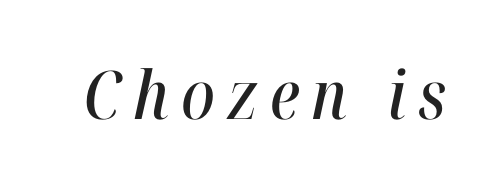
The image shows 67 px condensed type, italic (leaning right); set not underlined; high stroke contrast and a medium x-height.
